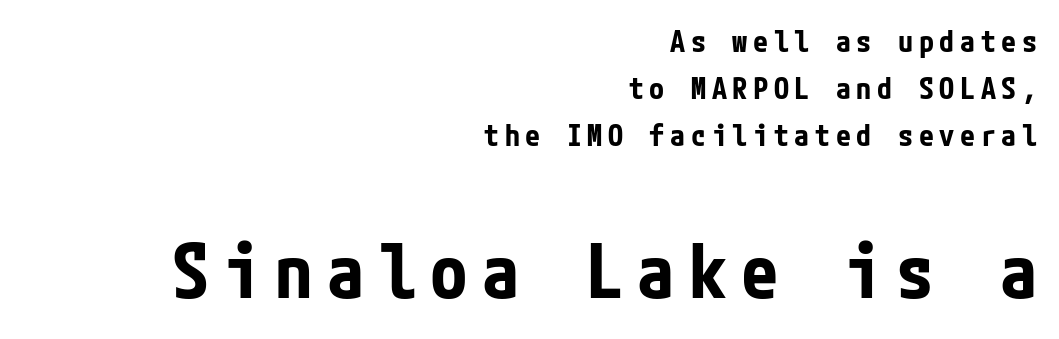
Q: Is the text bold? A: Yes.
Q: Is the text italic (slanted)? A: No, it is upright.
Q: Is the typeface a serif or a sans-serif typeface? A: Sans-serif.
Q: Is the text underlined? A: No.
Q: How is the paragraph aligned? A: Right-aligned.
Q: Is the spacing between lines tight, normal or loose? A: Normal.
Q: Which block of text is set in a larger size, the first (top) or the second (bottom)? A: The second (bottom) one.
Q: Width (condensed, normal, or wide)? A: Condensed.
Q: Stroke contrast? A: Low.
Q: x-height? A: Medium.
